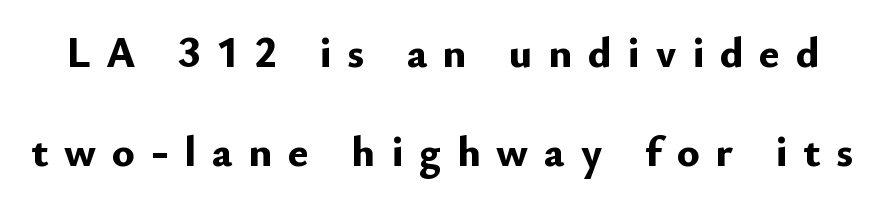
{"serif": "no", "italic": "no", "bold": "yes", "weight": "bold", "width": "normal", "stroke_contrast": "low", "x_height": "small", "monospaced": "no", "underline": "no", "line_spacing": "loose", "line_spacing_ratio": 2.31, "letter_spacing": "wide", "letter_spacing_em": 0.37, "glyph_px": 43}
